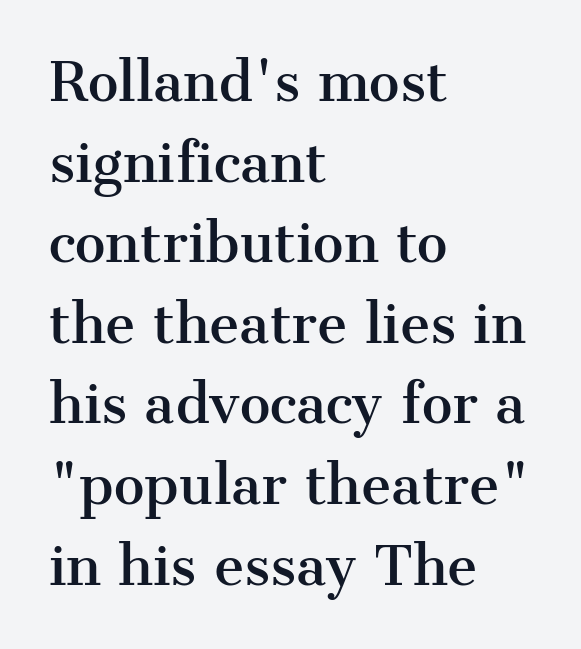
The image shows 52 px serif type, upright; set left-aligned, normal line spacing (1.55x), normal letter spacing, not underlined; medium stroke contrast and a medium x-height.
